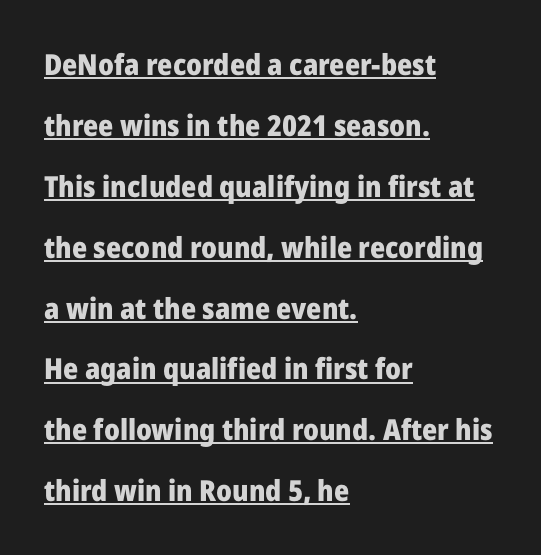
{"serif": "no", "italic": "no", "bold": "yes", "weight": "heavy", "width": "normal", "stroke_contrast": "low", "x_height": "medium", "monospaced": "no", "underline": "yes", "align": "left", "line_spacing": "loose", "line_spacing_ratio": 2.1, "letter_spacing": "normal", "letter_spacing_em": 0.0, "glyph_px": 29}
